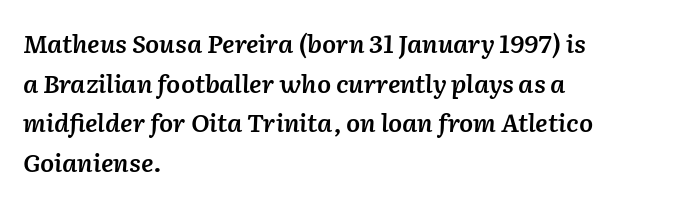
{"italic": "yes", "lean": "right", "slant_degrees": 2, "bold": "semi", "underline": "no", "align": "left", "line_spacing": "normal", "line_spacing_ratio": 1.59, "letter_spacing": "normal", "letter_spacing_em": 0.0, "glyph_px": 25}
